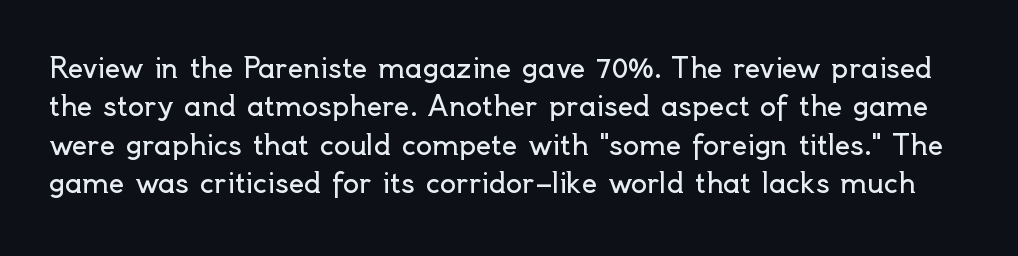
The image shows 27 px text type, upright; set normal line spacing (1.42x), normal letter spacing, not underlined.
